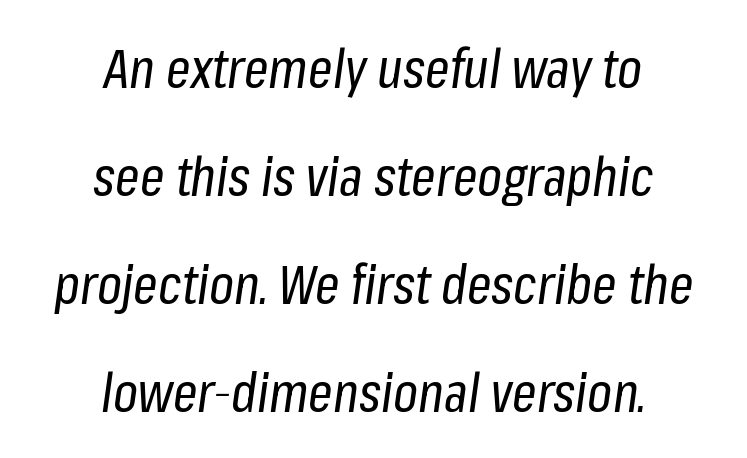
The image shows 54 px regular-weight, condensed type, italic (leaning right); set centered, loose line spacing (2.0x), normal letter spacing, not underlined; low stroke contrast and a medium x-height.
